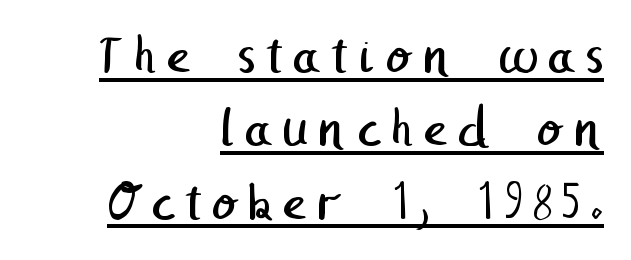
Q: Is the text bold? A: No.
Q: Is the typeface a serif or a sans-serif typeface? A: Sans-serif.
Q: Is the text underlined? A: Yes.
Q: How is the paragraph aligned? A: Right-aligned.
Q: Is the spacing between lines tight, normal or loose? A: Normal.
Q: Width (condensed, normal, or wide)? A: Normal.
Q: Stroke contrast? A: Low.
Q: x-height? A: Medium.
